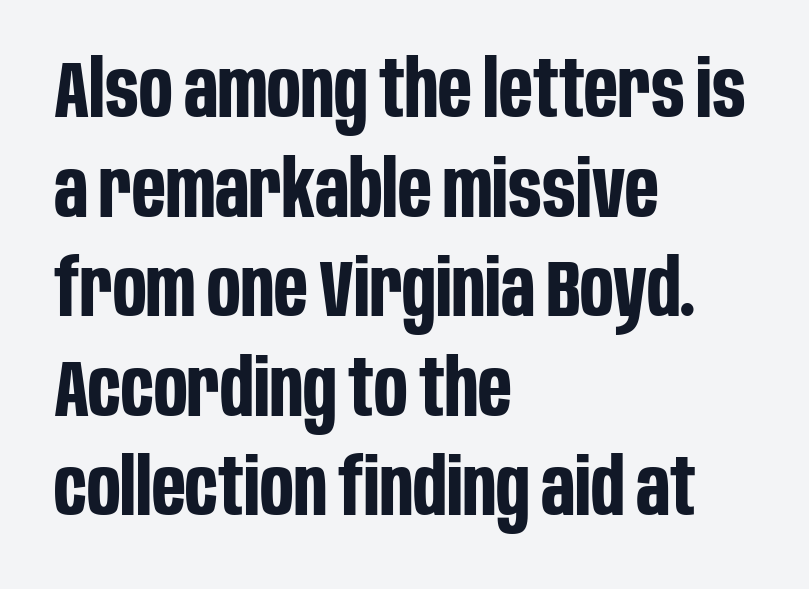
Q: Is the text bold? A: Yes.
Q: Is the text italic (slanted)? A: No, it is upright.
Q: Is the typeface a serif or a sans-serif typeface? A: Sans-serif.
Q: Is the text underlined? A: No.
Q: How is the paragraph aligned? A: Left-aligned.
Q: Is the spacing between letters normal or unusually wide? A: Normal.
Q: Is the spacing between lines tight, normal or loose? A: Normal.
Q: Width (condensed, normal, or wide)? A: Condensed.
Q: Stroke contrast? A: Low.
Q: x-height? A: Large.
Q: Monospaced? A: No.
